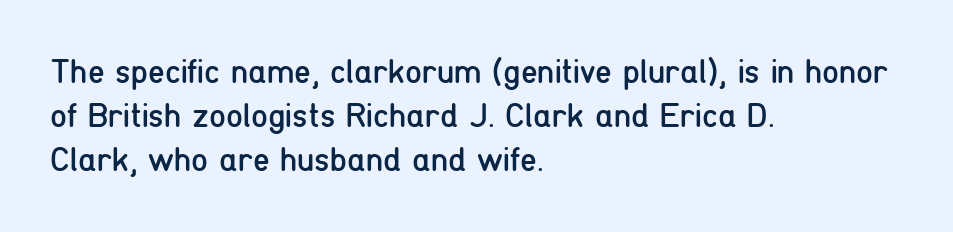
{"serif": "no", "italic": "no", "bold": "no", "weight": "regular", "width": "condensed", "stroke_contrast": "low", "x_height": "medium", "monospaced": "no", "underline": "no", "align": "left", "line_spacing": "normal", "line_spacing_ratio": 1.29, "letter_spacing": "normal", "letter_spacing_em": 0.0, "glyph_px": 34}
